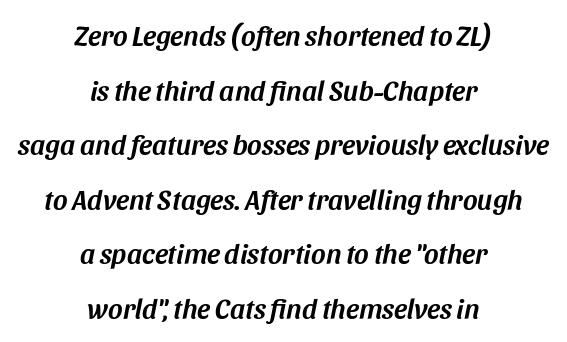
Q: Is the text italic (slanted)? A: Yes, it leans right by about 11 degrees.
Q: Is the text underlined? A: No.
Q: How is the paragraph aligned? A: Centered.
Q: Is the spacing between letters normal or unusually wide? A: Normal.
Q: Is the spacing between lines tight, normal or loose? A: Loose.
Q: Width (condensed, normal, or wide)? A: Normal.
Q: Stroke contrast? A: Medium.
Q: x-height? A: Large.
Q: Monospaced? A: No.
